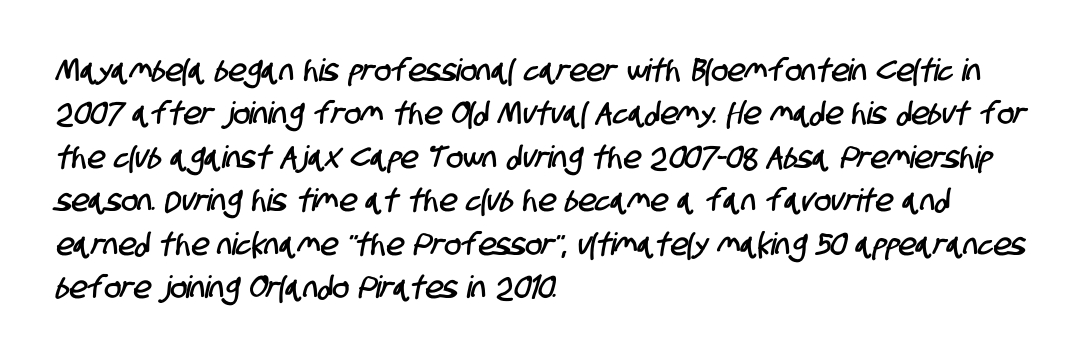
{"serif": "no", "width": "condensed", "stroke_contrast": "low", "x_height": "large", "monospaced": "no", "underline": "no", "align": "left", "line_spacing": "normal", "line_spacing_ratio": 1.4, "letter_spacing": "normal", "letter_spacing_em": 0.0, "glyph_px": 31}
